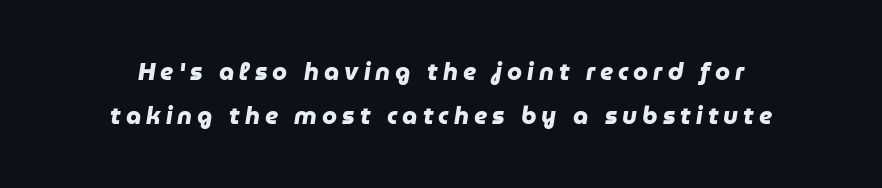
Q: Is the text bold? A: Yes.
Q: Is the text underlined? A: No.
Q: Is the spacing between letters normal or unusually wide? A: Unusually wide.
